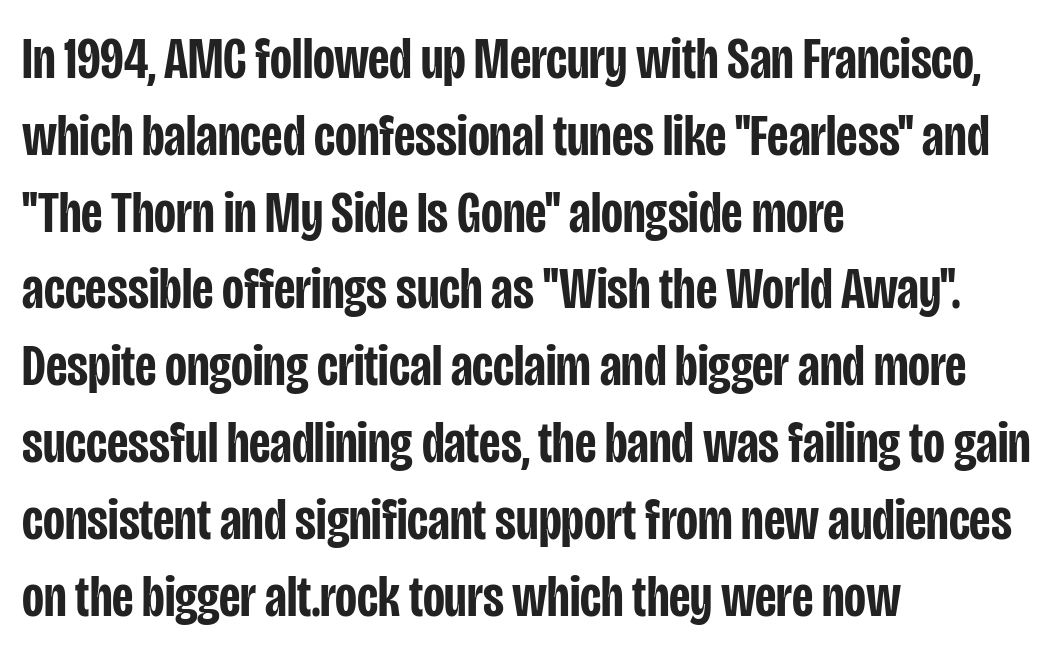
Q: Is the text bold? A: Semi-bold.
Q: Is the text italic (slanted)? A: No, it is upright.
Q: Is the typeface a serif or a sans-serif typeface? A: Sans-serif.
Q: Is the text underlined? A: No.
Q: How is the paragraph aligned? A: Left-aligned.
Q: Is the spacing between letters normal or unusually wide? A: Normal.
Q: Is the spacing between lines tight, normal or loose? A: Normal.
Q: Width (condensed, normal, or wide)? A: Condensed.
Q: Stroke contrast? A: Low.
Q: x-height? A: Large.
Q: Monospaced? A: No.
